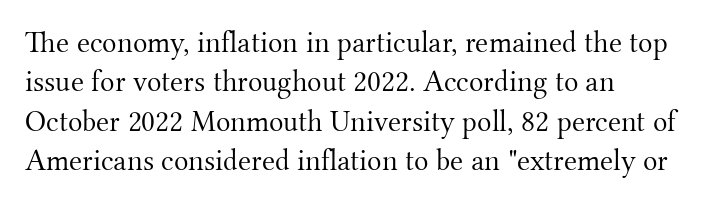
Q: Is the text bold? A: No.
Q: Is the text italic (slanted)? A: No, it is upright.
Q: Is the typeface a serif or a sans-serif typeface? A: Serif.
Q: Is the text underlined? A: No.
Q: How is the paragraph aligned? A: Left-aligned.
Q: Is the spacing between letters normal or unusually wide? A: Normal.
Q: Is the spacing between lines tight, normal or loose? A: Normal.
Q: Width (condensed, normal, or wide)? A: Normal.
Q: Stroke contrast? A: Medium.
Q: x-height? A: Small.
Q: Monospaced? A: No.
